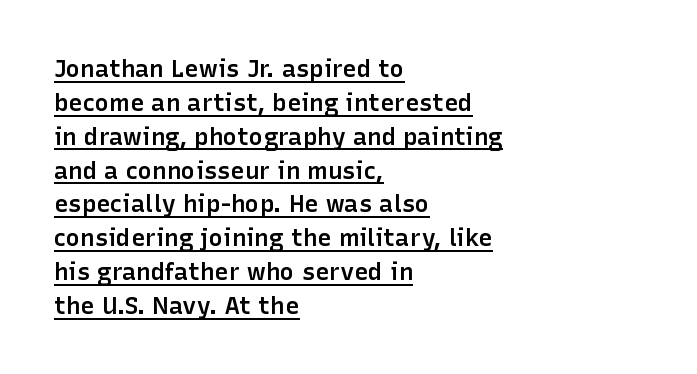
The image shows 24 px text type, upright; set left-aligned, normal line spacing (1.41x), normal letter spacing, underlined.
